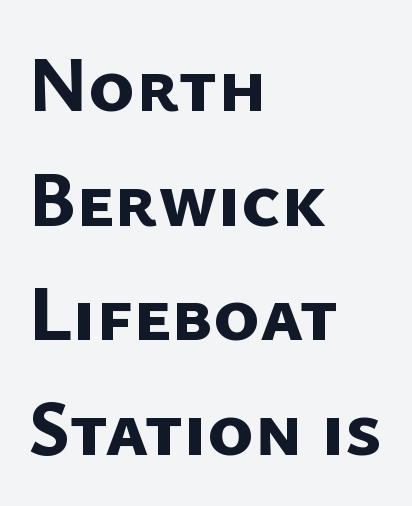
Q: Is the text bold? A: Yes.
Q: Is the typeface a serif or a sans-serif typeface? A: Sans-serif.
Q: Is the text underlined? A: No.
Q: How is the paragraph aligned? A: Left-aligned.
Q: Is the spacing between letters normal or unusually wide? A: Normal.
Q: Is the spacing between lines tight, normal or loose? A: Normal.
Q: Width (condensed, normal, or wide)? A: Normal.
Q: Stroke contrast? A: Low.
Q: x-height? A: Medium.
Q: Monospaced? A: No.
